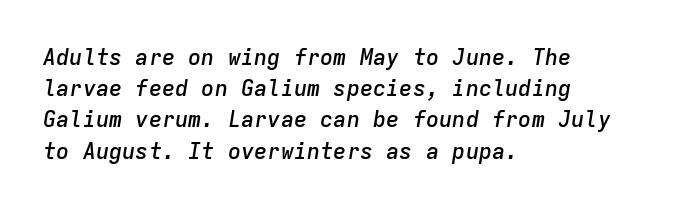
Q: Is the text bold? A: Semi-bold.
Q: Is the text italic (slanted)? A: Yes, it leans right by about 9 degrees.
Q: Is the text underlined? A: No.
Q: How is the paragraph aligned? A: Left-aligned.
Q: Is the spacing between letters normal or unusually wide? A: Normal.
Q: Is the spacing between lines tight, normal or loose? A: Normal.
